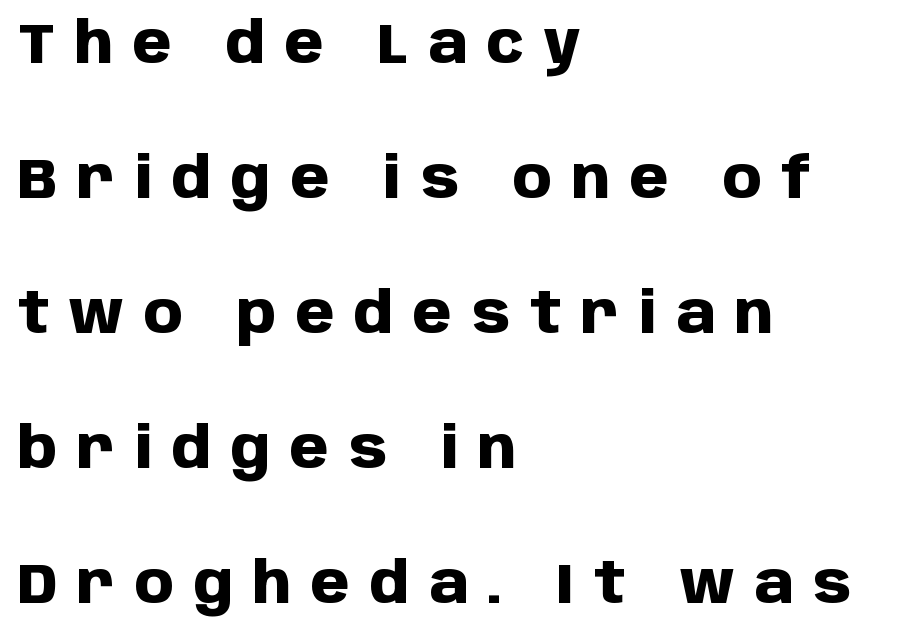
The image shows 56 px heavy sans-serif type, upright; set left-aligned, loose line spacing (2.41x), unusually wide letter spacing (+0.35 em), not underlined; low stroke contrast and a large x-height.
